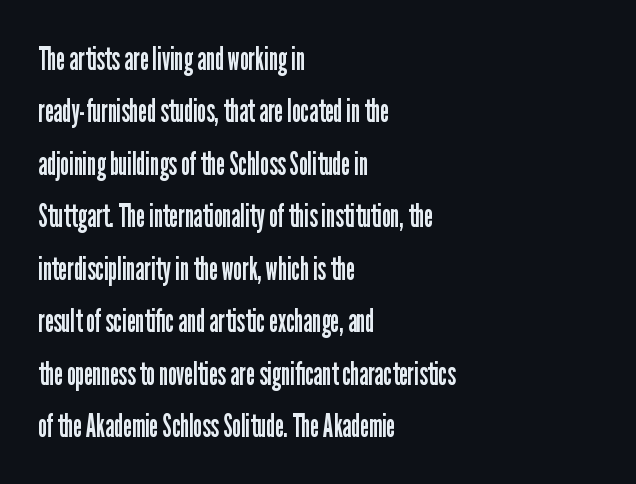
Q: Is the text bold? A: No.
Q: Is the text italic (slanted)? A: No, it is upright.
Q: Is the typeface a serif or a sans-serif typeface? A: Sans-serif.
Q: Is the text underlined? A: No.
Q: How is the paragraph aligned? A: Left-aligned.
Q: Is the spacing between letters normal or unusually wide? A: Normal.
Q: Is the spacing between lines tight, normal or loose? A: Normal.
Q: Width (condensed, normal, or wide)? A: Condensed.
Q: Stroke contrast? A: Low.
Q: x-height? A: Medium.
Q: Monospaced? A: No.
